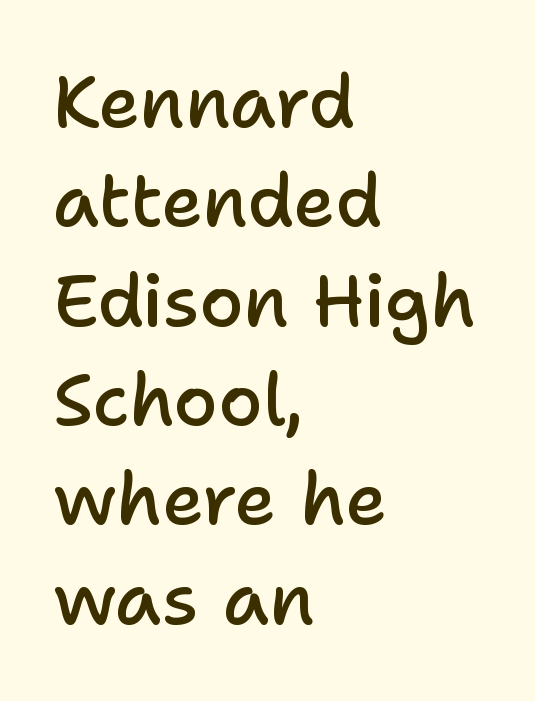
{"serif": "no", "italic": "no", "bold": "semi", "weight": "semibold", "width": "normal", "stroke_contrast": "low", "x_height": "medium", "monospaced": "no", "underline": "no", "align": "left", "line_spacing": "normal", "line_spacing_ratio": 1.38, "letter_spacing": "normal", "letter_spacing_em": 0.0, "glyph_px": 72}
